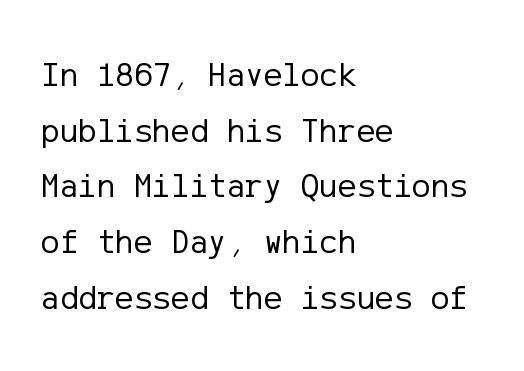
Regarding leading, the lines here are spaced in the standard way. Summary of weight: not heavy and not bold. Are there feet on the stems? There aren't — it's a sans. Quick note: not italic, upright. The words here are not underlined.
